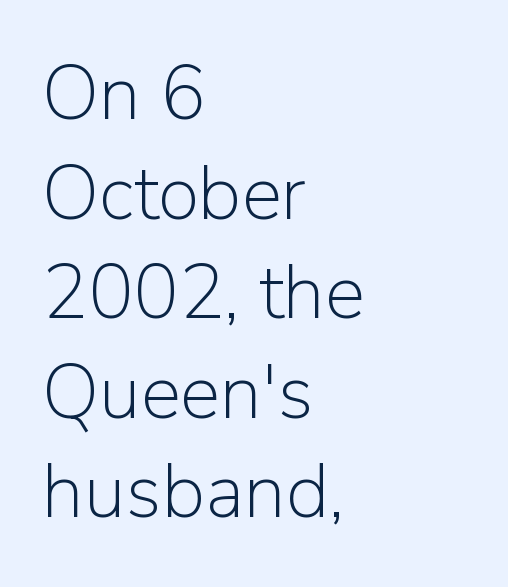
Q: Is the text bold? A: No.
Q: Is the text italic (slanted)? A: No, it is upright.
Q: Is the typeface a serif or a sans-serif typeface? A: Sans-serif.
Q: Is the text underlined? A: No.
Q: How is the paragraph aligned? A: Left-aligned.
Q: Is the spacing between letters normal or unusually wide? A: Normal.
Q: Is the spacing between lines tight, normal or loose? A: Normal.
Q: Width (condensed, normal, or wide)? A: Normal.
Q: Stroke contrast? A: Low.
Q: x-height? A: Medium.
Q: Monospaced? A: No.
